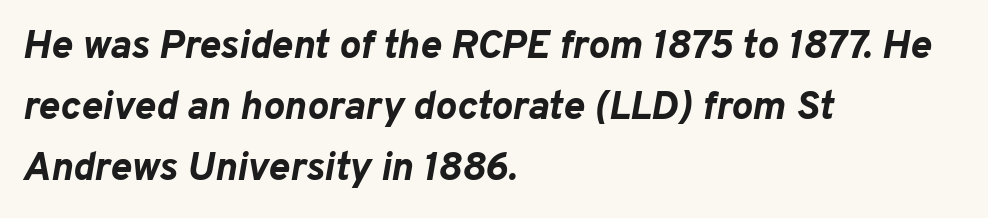
The image shows 40 px bold type, italic (leaning right); set left-aligned, normal line spacing (1.52x), normal letter spacing, not underlined; low stroke contrast and a medium x-height.
